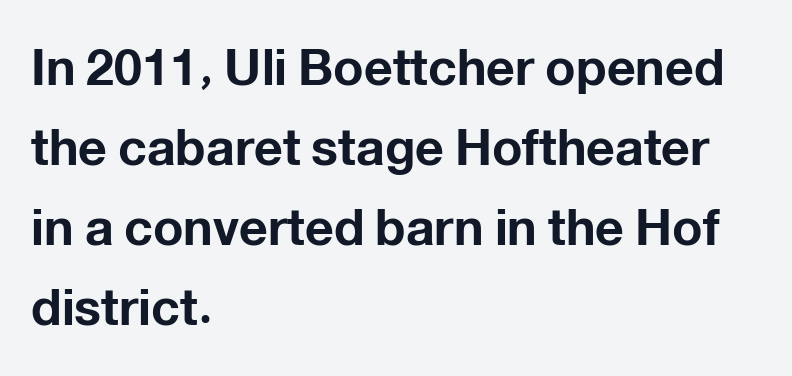
Q: Is the text bold? A: Yes.
Q: Is the text italic (slanted)? A: No, it is upright.
Q: Is the typeface a serif or a sans-serif typeface? A: Sans-serif.
Q: Is the text underlined? A: No.
Q: How is the paragraph aligned? A: Left-aligned.
Q: Is the spacing between letters normal or unusually wide? A: Normal.
Q: Is the spacing between lines tight, normal or loose? A: Normal.
Q: Width (condensed, normal, or wide)? A: Normal.
Q: Stroke contrast? A: Low.
Q: x-height? A: Medium.
Q: Monospaced? A: No.
